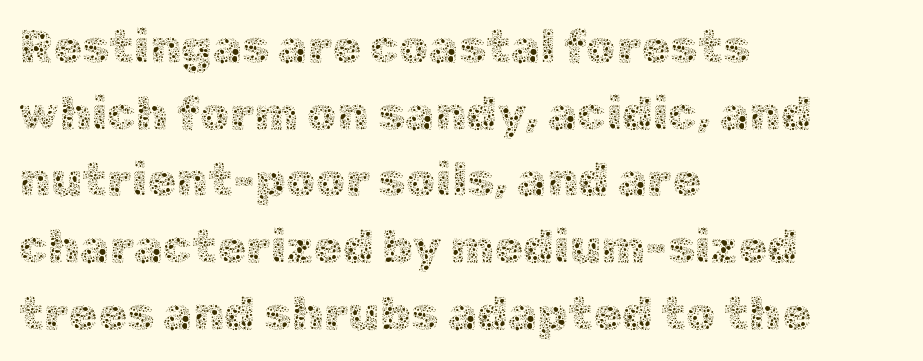
{"italic": "no", "bold": "no", "weight": "thin", "width": "normal", "x_height": "medium", "monospaced": "no", "underline": "no", "align": "left", "line_spacing": "normal", "line_spacing_ratio": 1.42, "letter_spacing": "normal", "letter_spacing_em": 0.0, "glyph_px": 47}
